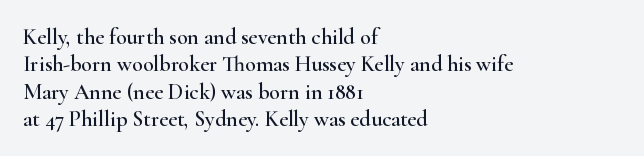
The lines are quadded left. Bare-footed words on every line. Notice how the stems are strictly vertical — no italics here. The gaps between neighbouring characters are ordinary and unremarkable.
